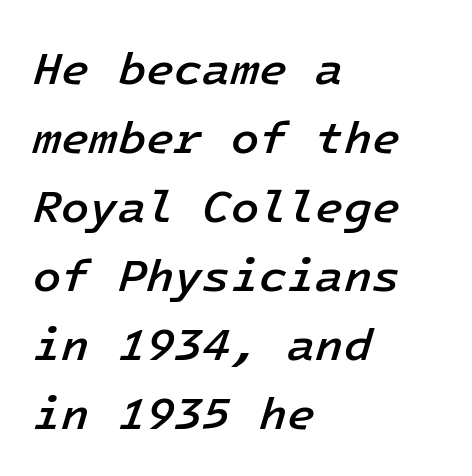
Q: Is the text bold? A: Semi-bold.
Q: Is the text italic (slanted)? A: Yes, it leans right by about 16 degrees.
Q: Is the text underlined? A: No.
Q: How is the paragraph aligned? A: Left-aligned.
Q: Is the spacing between letters normal or unusually wide? A: Normal.
Q: Is the spacing between lines tight, normal or loose? A: Normal.
Q: Width (condensed, normal, or wide)? A: Normal.
Q: Stroke contrast? A: Low.
Q: x-height? A: Medium.
